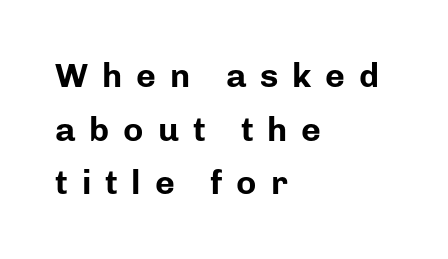
{"serif": "no", "italic": "no", "bold": "yes", "weight": "bold", "width": "normal", "stroke_contrast": "low", "x_height": "medium", "monospaced": "no", "underline": "no", "align": "left", "line_spacing": "normal", "line_spacing_ratio": 1.58, "letter_spacing": "wide", "letter_spacing_em": 0.41, "glyph_px": 34}
